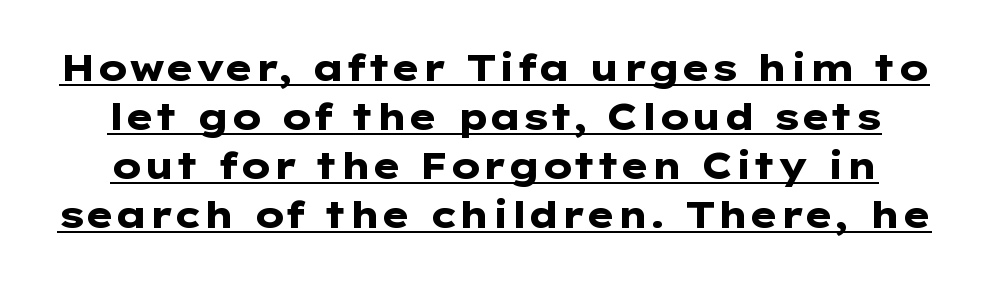
The image shows 37 px heavy, wide sans-serif type, upright; set normal line spacing (1.32x), normal letter spacing, underlined; low stroke contrast and a medium x-height.
